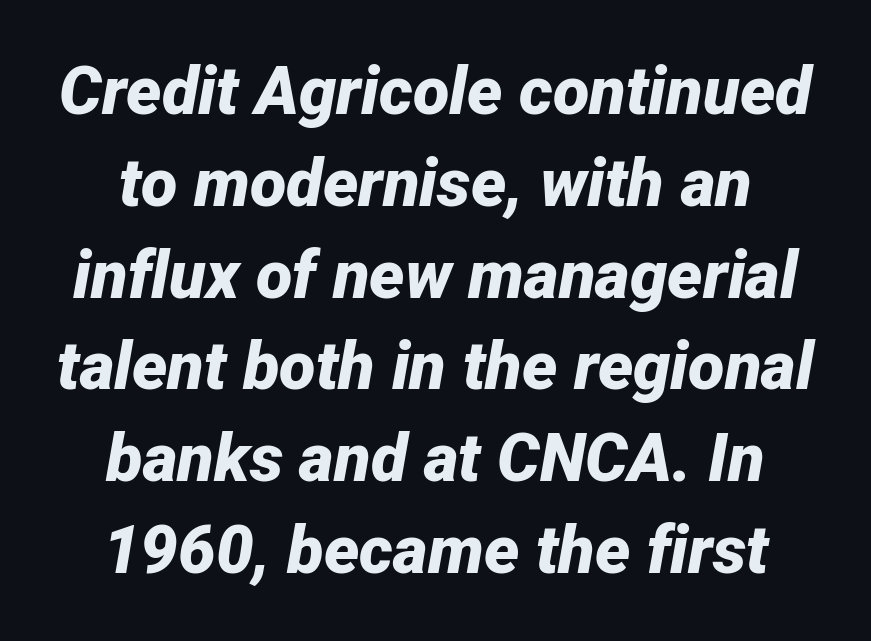
{"italic": "yes", "lean": "right", "slant_degrees": 12, "bold": "yes", "weight": "bold", "width": "normal", "stroke_contrast": "low", "x_height": "medium", "monospaced": "no", "underline": "no", "line_spacing": "normal", "line_spacing_ratio": 1.37, "letter_spacing": "normal", "letter_spacing_em": 0.0, "glyph_px": 67}
